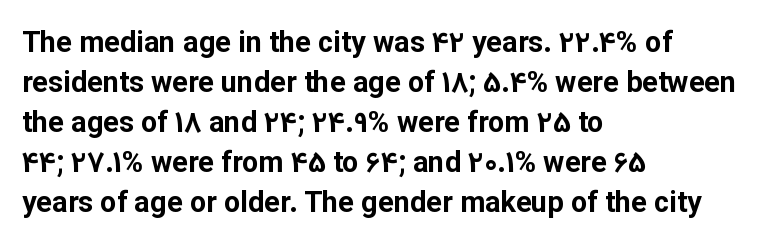
Q: Is the text bold? A: Yes.
Q: Is the text italic (slanted)? A: No, it is upright.
Q: Is the typeface a serif or a sans-serif typeface? A: Sans-serif.
Q: Is the text underlined? A: No.
Q: How is the paragraph aligned? A: Left-aligned.
Q: Is the spacing between letters normal or unusually wide? A: Normal.
Q: Is the spacing between lines tight, normal or loose? A: Normal.
Q: Width (condensed, normal, or wide)? A: Normal.
Q: Stroke contrast? A: Low.
Q: x-height? A: Medium.
Q: Monospaced? A: No.
